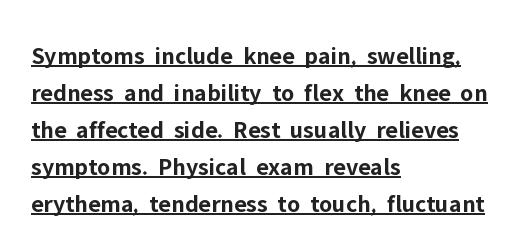
Q: Is the text bold? A: Yes.
Q: Is the text italic (slanted)? A: No, it is upright.
Q: Is the text underlined? A: Yes.
Q: How is the paragraph aligned? A: Left-aligned.
Q: Is the spacing between letters normal or unusually wide? A: Normal.
Q: Is the spacing between lines tight, normal or loose? A: Normal.
